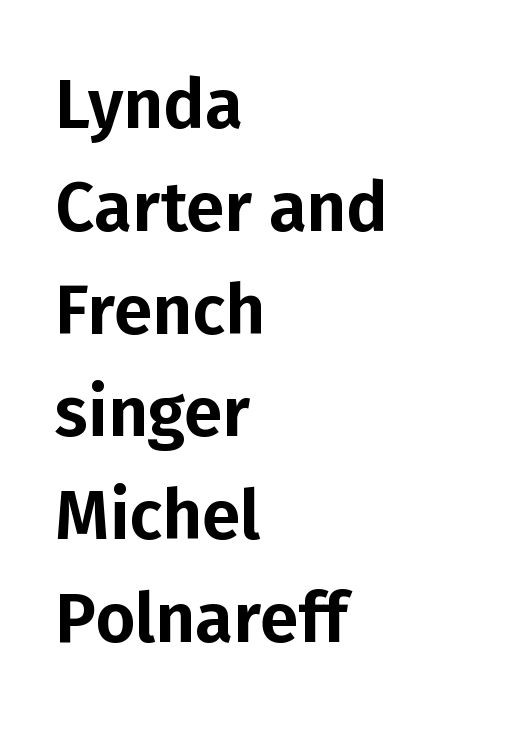
Style check: upright. You could not count columns in this text — the font is proportionally spaced. A normal amount of white space separates one row of letters from the next. Observe the absence of serifs on each vertical stroke in this sample.
